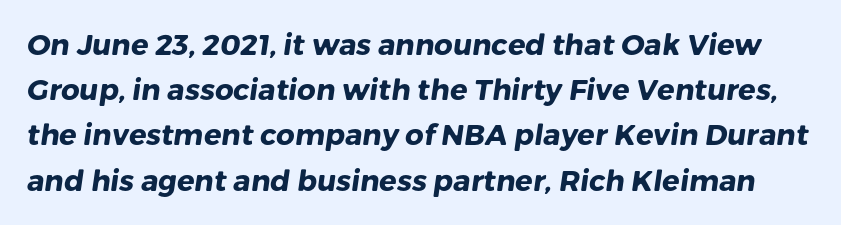
{"serif": "no", "bold": "yes", "weight": "heavy", "width": "normal", "stroke_contrast": "low", "x_height": "medium", "monospaced": "no", "underline": "no", "line_spacing": "normal", "line_spacing_ratio": 1.56, "letter_spacing": "normal", "letter_spacing_em": 0.0, "glyph_px": 29}
